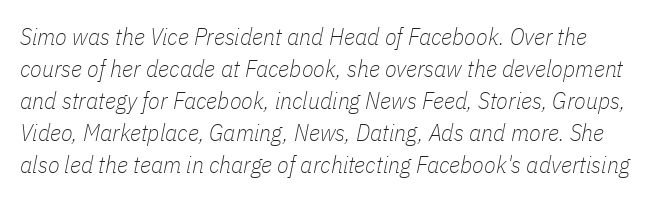
Heft: none added — not bold. Rendered with sloped, italic letterforms. Rule under the text: the space is simply empty. Compared with typical paragraphs, the rows here are spaced about the same. The passage shown has conventional tracking throughout.
